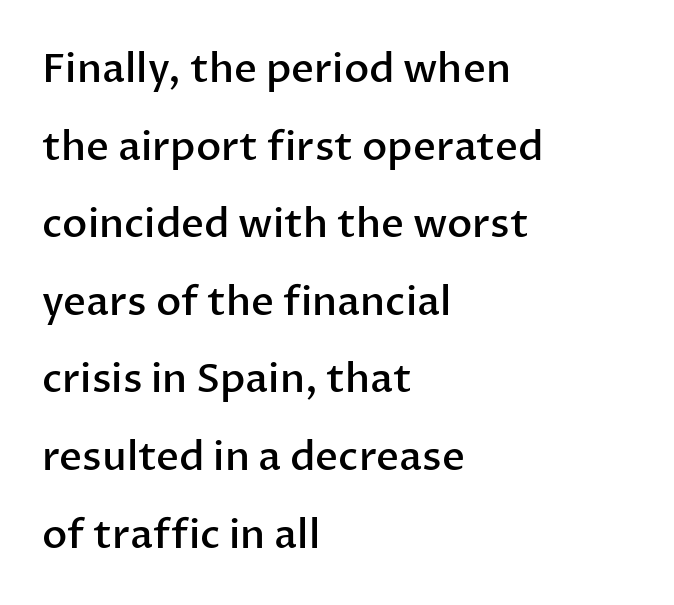
The passage shown has conventional tracking throughout. This is roman type, the default non-slanted kind. The rag falls on the right side of this text block. Every letter is mildly thick-stroked: semibold rather than bold. Compared with typical paragraphs, the rows here are farther apart.
